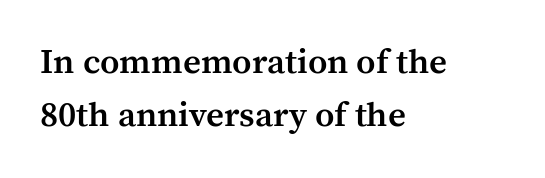
{"serif": "yes", "italic": "no", "bold": "semi", "weight": "semibold", "width": "normal", "stroke_contrast": "medium", "x_height": "medium", "monospaced": "no", "underline": "no", "align": "left", "line_spacing": "normal", "line_spacing_ratio": 1.51, "letter_spacing": "normal", "letter_spacing_em": 0.0, "glyph_px": 35}
